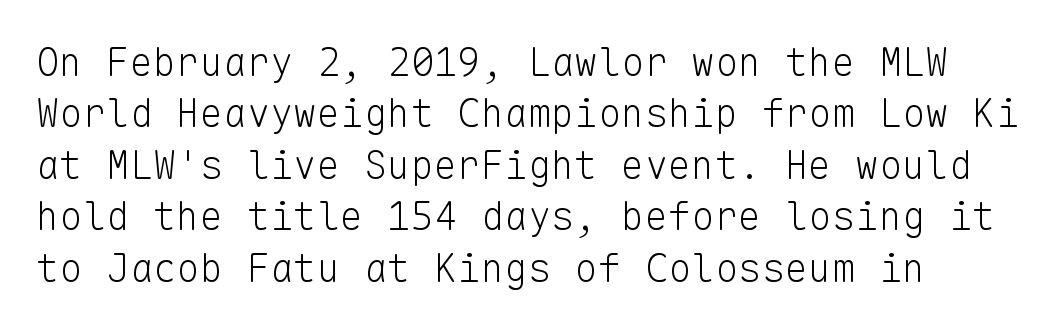
The image shows 39 px light sans-serif type, upright, monospaced; set normal line spacing (1.32x), normal letter spacing, not underlined; low stroke contrast and a medium x-height.
